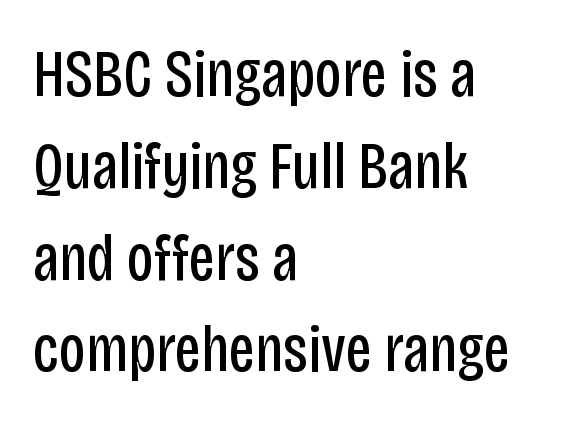
Italic? Not at all — the glyphs are vertical. Heaviness? Minimal to ordinary, like unemphasized prose. Vertical spacing — default. Look at the bottom of the vertical strokes: they stop flat, with no serifs. Quick note: underline off.
